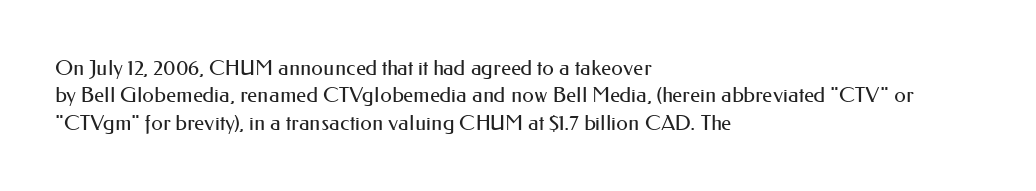
Q: Is the text bold? A: No.
Q: Is the text italic (slanted)? A: No, it is upright.
Q: Is the text underlined? A: No.
Q: How is the paragraph aligned? A: Left-aligned.
Q: Is the spacing between letters normal or unusually wide? A: Normal.
Q: Is the spacing between lines tight, normal or loose? A: Normal.
